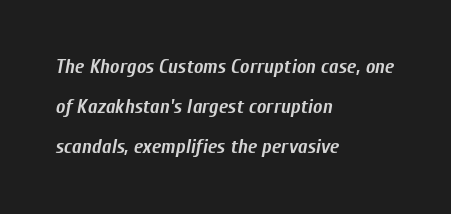
{"italic": "yes", "lean": "right", "slant_degrees": 10, "bold": "yes", "underline": "no", "align": "left", "line_spacing": "loose", "line_spacing_ratio": 2.0, "letter_spacing": "normal", "letter_spacing_em": 0.0, "glyph_px": 20}
